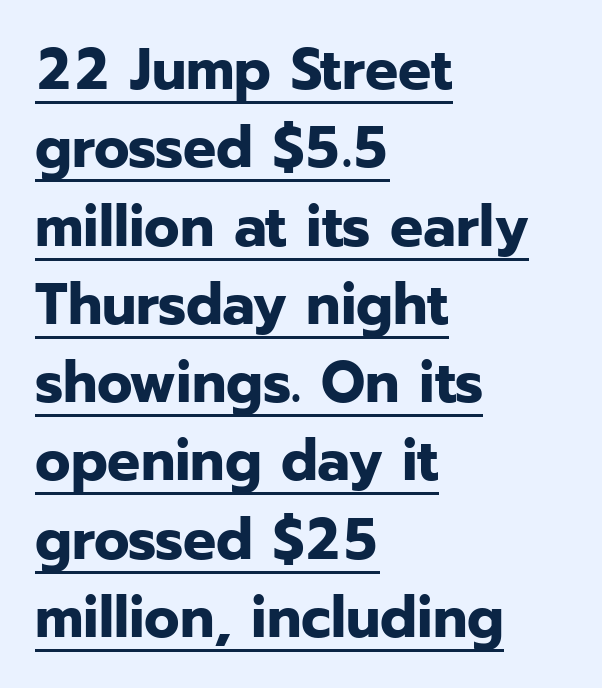
{"serif": "no", "italic": "no", "bold": "yes", "weight": "bold", "width": "normal", "stroke_contrast": "low", "x_height": "medium", "monospaced": "no", "underline": "yes", "align": "left", "line_spacing": "normal", "line_spacing_ratio": 1.35, "letter_spacing": "normal", "letter_spacing_em": 0.0, "glyph_px": 58}
